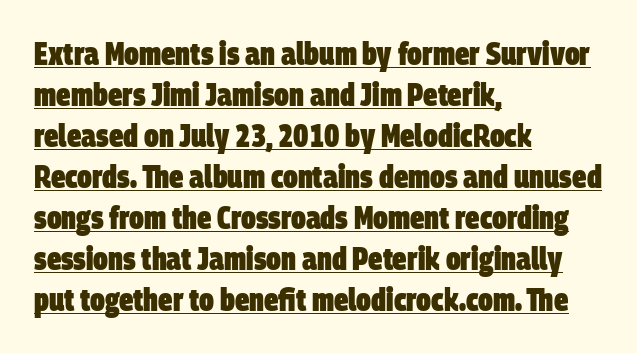
The image shows 32 px heavy, condensed sans-serif type; set left-aligned, normal line spacing (1.28x), normal letter spacing, underlined; low stroke contrast and a large x-height.
